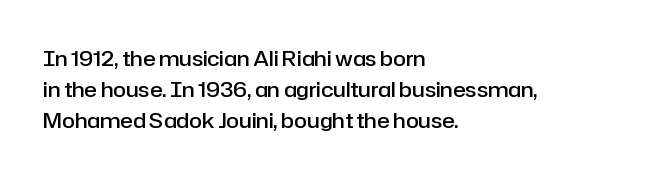
The image shows 21 px text type, upright; set left-aligned, normal line spacing (1.47x), normal letter spacing, not underlined.
